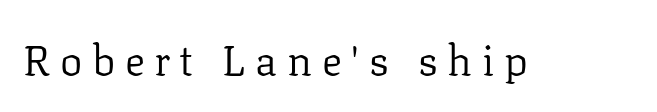
Q: Is the text bold? A: No.
Q: Is the text italic (slanted)? A: No, it is upright.
Q: Is the typeface a serif or a sans-serif typeface? A: Serif.
Q: Is the text underlined? A: No.
Q: Is the spacing between letters normal or unusually wide? A: Unusually wide.
Q: Width (condensed, normal, or wide)? A: Normal.
Q: Stroke contrast? A: Low.
Q: x-height? A: Medium.
Q: Monospaced? A: No.
